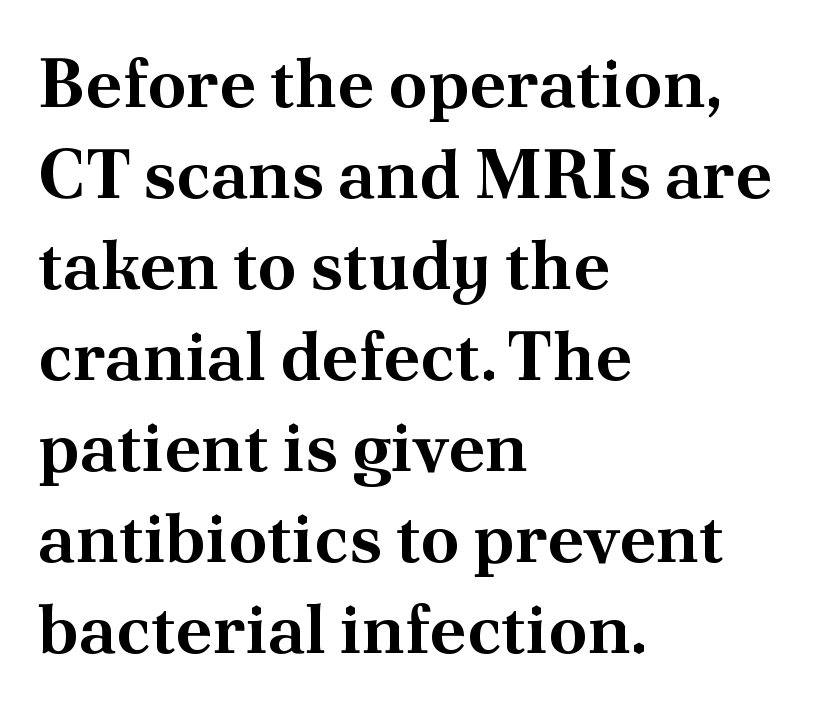
Posture: straight, roman, zero tilt. Little horizontal feet cap the strokes, marking this as serif type. Students, note that the glyphs here touch the page at normal intervals. A typesetter would call this leading conventional body-copy spacing.
